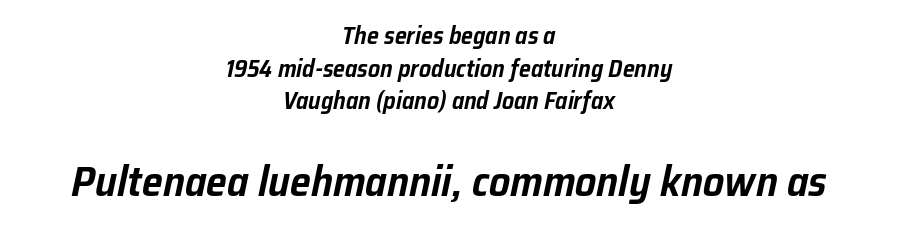
Emphasis-style slanted type is in use. The line texture is even and compact thanks to regular tracking. Decoration check: the copy has no underline. This sample keeps an unexceptional amount of space between lines. You could not count columns in this text — the font is proportionally spaced.
